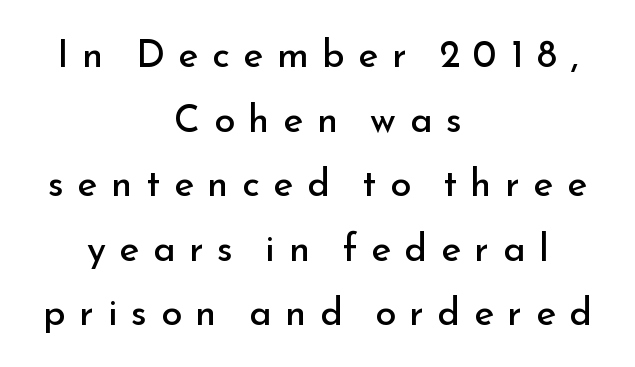
Q: Is the text bold? A: No.
Q: Is the text italic (slanted)? A: No, it is upright.
Q: Is the typeface a serif or a sans-serif typeface? A: Sans-serif.
Q: Is the text underlined? A: No.
Q: How is the paragraph aligned? A: Centered.
Q: Is the spacing between letters normal or unusually wide? A: Unusually wide.
Q: Is the spacing between lines tight, normal or loose? A: Normal.
Q: Width (condensed, normal, or wide)? A: Normal.
Q: Stroke contrast? A: Low.
Q: x-height? A: Small.
Q: Monospaced? A: No.
